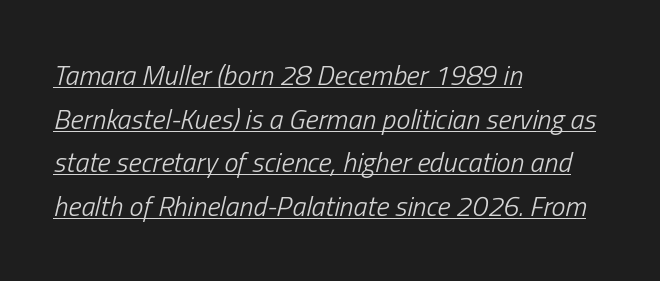
{"italic": "yes", "lean": "right", "slant_degrees": 13, "bold": "no", "weight": "light", "width": "condensed", "stroke_contrast": "low", "x_height": "medium", "monospaced": "no", "underline": "yes", "align": "left", "line_spacing": "normal", "line_spacing_ratio": 1.56, "letter_spacing": "normal", "letter_spacing_em": 0.0, "glyph_px": 28}
